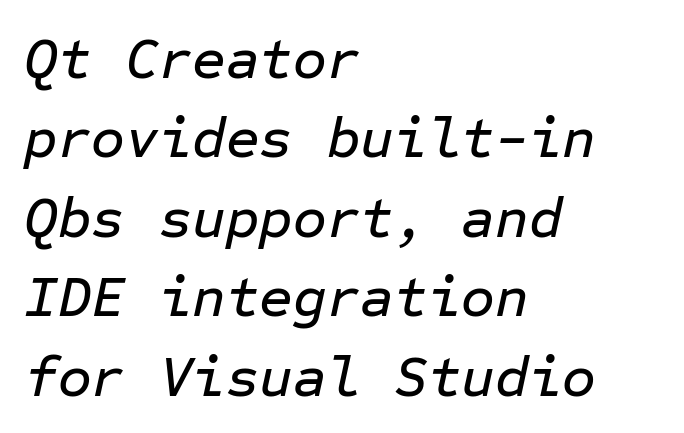
The image shows 58 px text type, italic (leaning right), monospaced; set left-aligned, normal line spacing (1.37x), normal letter spacing, not underlined; low stroke contrast and a medium x-height.
